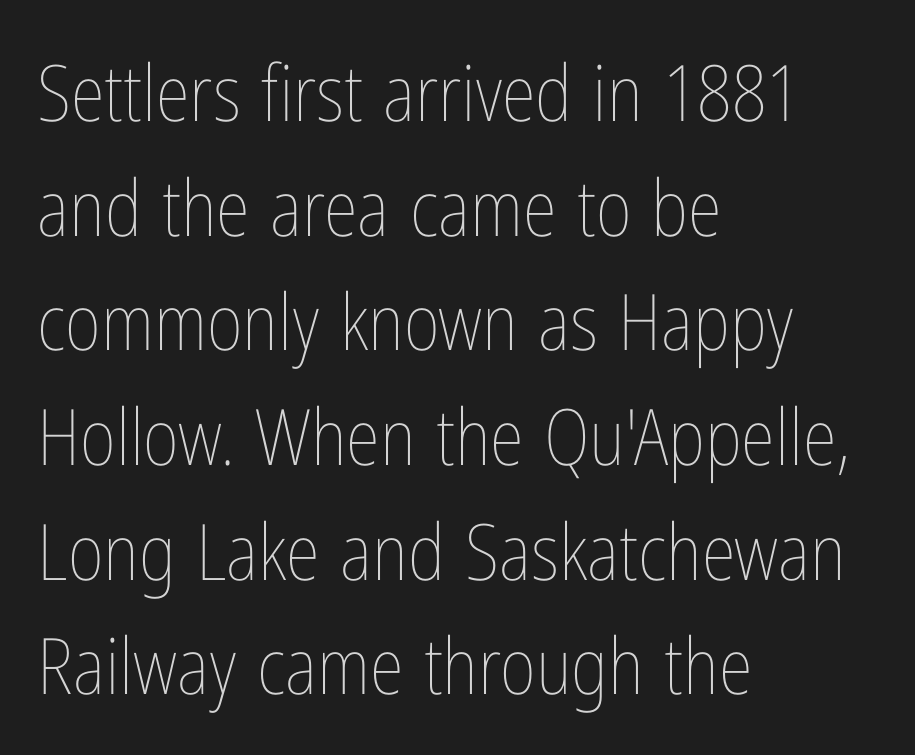
Q: Is the text bold? A: No.
Q: Is the text italic (slanted)? A: No, it is upright.
Q: Is the text underlined? A: No.
Q: How is the paragraph aligned? A: Left-aligned.
Q: Is the spacing between letters normal or unusually wide? A: Normal.
Q: Is the spacing between lines tight, normal or loose? A: Normal.
Q: Width (condensed, normal, or wide)? A: Condensed.
Q: Stroke contrast? A: Low.
Q: x-height? A: Medium.
Q: Monospaced? A: No.
